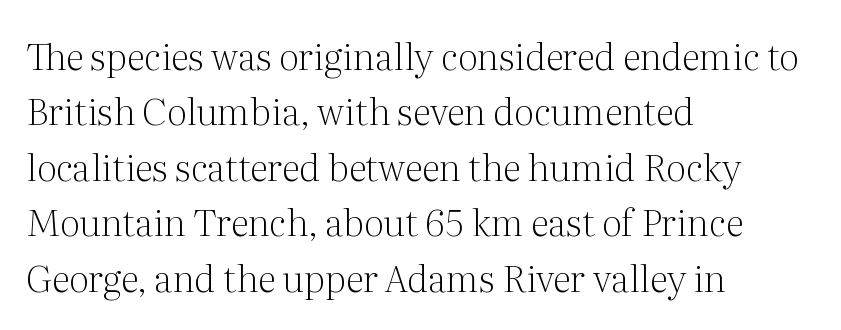
The image shows 37 px light serif type, upright; set left-aligned, normal line spacing (1.5x), normal letter spacing, not underlined; medium stroke contrast and a medium x-height.
